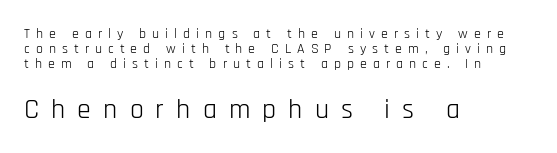
{"serif": "no", "italic": "no", "bold": "no", "weight": "light", "width": "condensed", "stroke_contrast": "low", "x_height": "large", "monospaced": "no", "underline": "no", "align": "left", "line_spacing": "tight", "line_spacing_ratio": 1.07, "letter_spacing": "wide", "letter_spacing_em": 0.43, "larger_block": "second", "size_ratio": 2.0, "glyph_px": 28}
